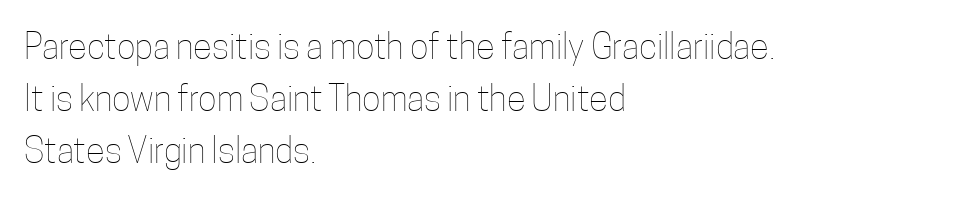
Quick note: interline space is typical. Each letter keeps its own natural width here, so spacing adapts to shape. Ink coverage per letter is moderate at most. Does the lettering tilt? It doesn't — this is upright.
